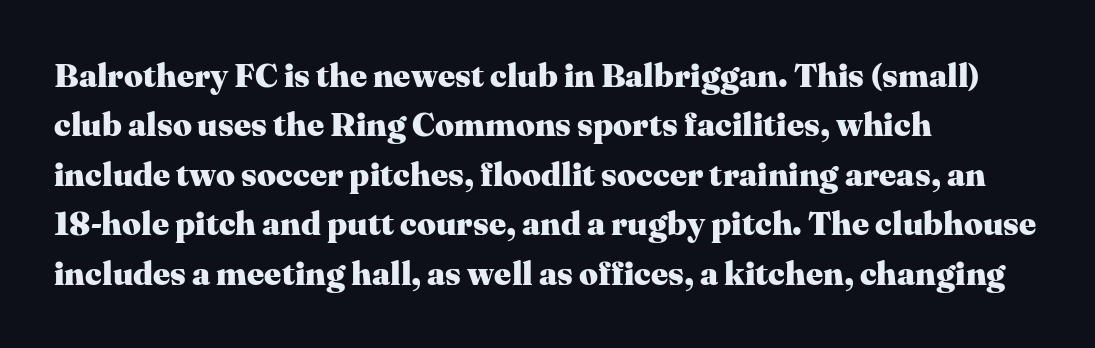
The image shows 33 px heavy serif type, upright; set left-aligned, normal line spacing (1.5x), normal letter spacing, not underlined; medium stroke contrast and a medium x-height.
